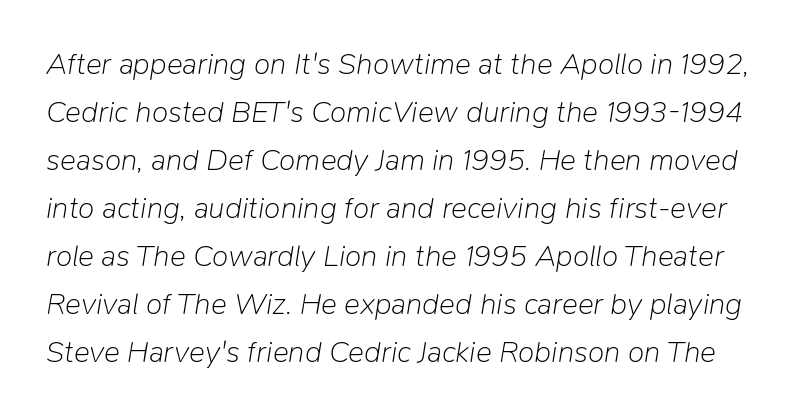
{"italic": "yes", "lean": "right", "slant_degrees": 9, "bold": "no", "weight": "light", "width": "normal", "stroke_contrast": "low", "x_height": "medium", "monospaced": "no", "underline": "no", "line_spacing": "normal", "line_spacing_ratio": 1.6, "letter_spacing": "normal", "letter_spacing_em": 0.0, "glyph_px": 30}
